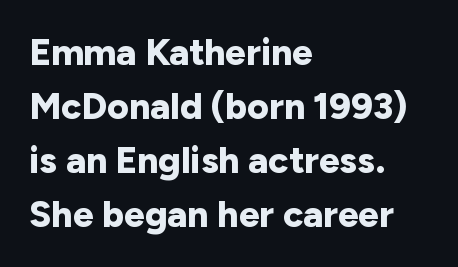
Q: Is the text bold? A: Yes.
Q: Is the text italic (slanted)? A: No, it is upright.
Q: Is the typeface a serif or a sans-serif typeface? A: Sans-serif.
Q: Is the text underlined? A: No.
Q: How is the paragraph aligned? A: Left-aligned.
Q: Is the spacing between letters normal or unusually wide? A: Normal.
Q: Is the spacing between lines tight, normal or loose? A: Normal.
Q: Width (condensed, normal, or wide)? A: Normal.
Q: Stroke contrast? A: Low.
Q: x-height? A: Medium.
Q: Monospaced? A: No.
